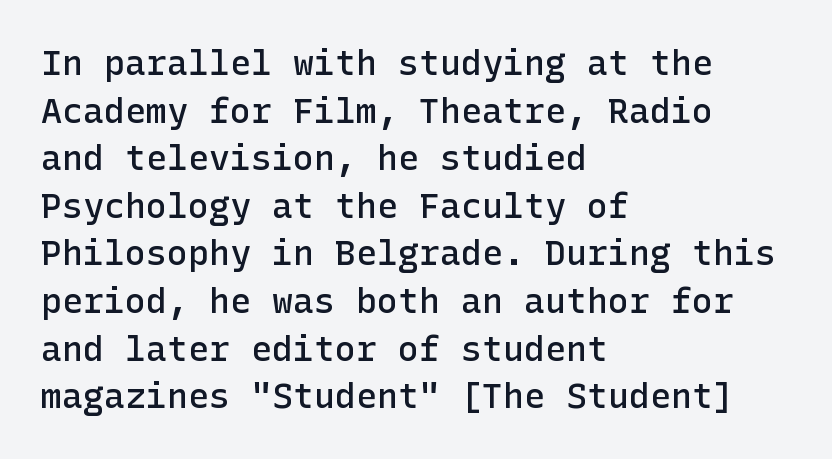
{"serif": "no", "italic": "no", "bold": "semi", "weight": "semibold", "width": "normal", "stroke_contrast": "low", "x_height": "medium", "underline": "no", "align": "left", "line_spacing": "normal", "line_spacing_ratio": 1.36, "letter_spacing": "normal", "letter_spacing_em": 0.0, "glyph_px": 35}
